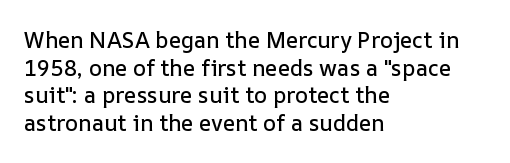
Regarding leading, the lines here are spaced in the standard way. The space beneath each line is pristine and unruled. Tracking value appears to be zero — textbook default spacing. The setting favours the left margin, as ordinary paragraphs usually do.
